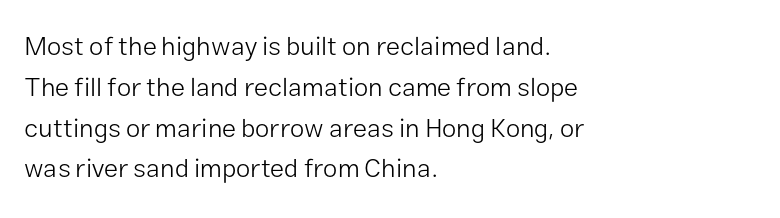
The image shows 26 px text type, upright; set left-aligned, normal line spacing (1.57x), normal letter spacing, not underlined.
